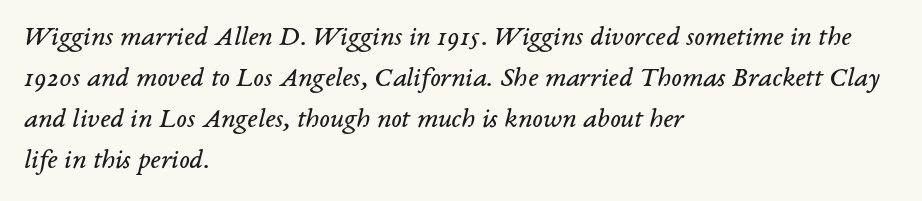
Q: Is the text bold? A: No.
Q: Is the text italic (slanted)? A: Yes, it leans right by about 14 degrees.
Q: Is the typeface a serif or a sans-serif typeface? A: Serif.
Q: Is the text underlined? A: No.
Q: How is the paragraph aligned? A: Left-aligned.
Q: Is the spacing between letters normal or unusually wide? A: Normal.
Q: Is the spacing between lines tight, normal or loose? A: Normal.
Q: Width (condensed, normal, or wide)? A: Normal.
Q: Stroke contrast? A: Low.
Q: x-height? A: Medium.
Q: Monospaced? A: No.
